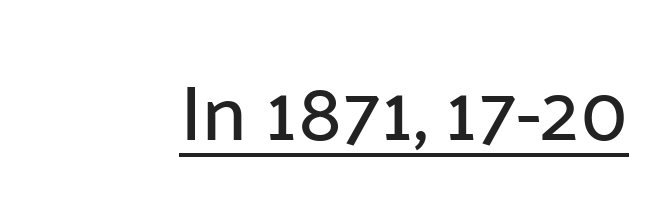
{"serif": "no", "italic": "no", "width": "normal", "stroke_contrast": "low", "x_height": "medium", "monospaced": "no", "underline": "yes", "letter_spacing": "normal", "letter_spacing_em": 0.0, "glyph_px": 79}
